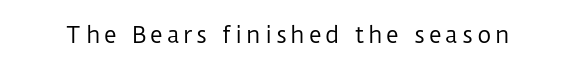
The image shows 22 px text type, upright; set not underlined.
